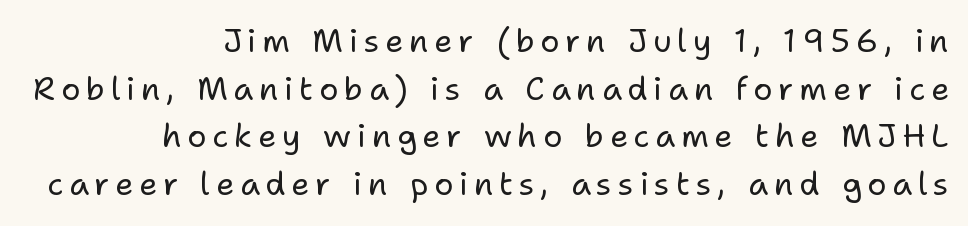
Font category for this specimen: sans-serif. These lines were composed using upright roman letters. Horizontal alignment here is rightward, an uncommon choice for prose. Stems here are at most as thick as an everyday book face. Whoever set this chose a conventional vertical rhythm. This sample has the flowing, uneven cadence of proportional lettering.
